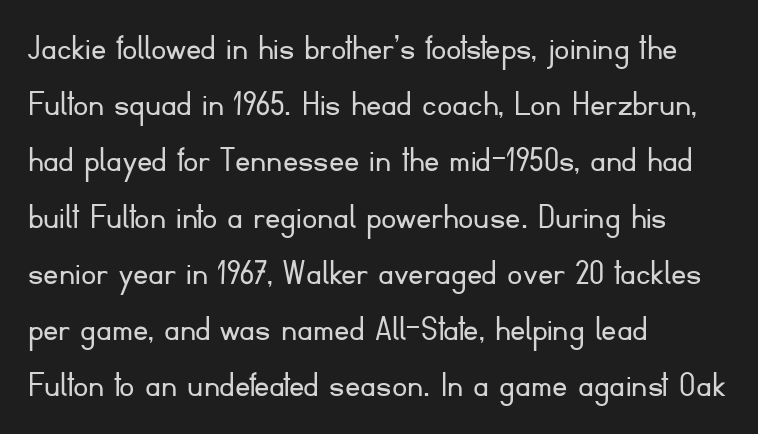
The image shows 38 px light sans-serif type, upright; set left-aligned, normal line spacing (1.48x), normal letter spacing, not underlined; low stroke contrast and a small x-height.
